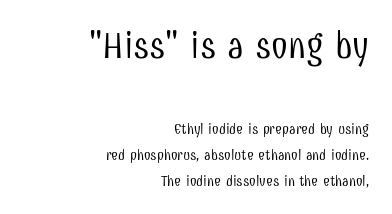
Glance below the letters and you will spot only blank space. Classification — sans serif. Looks like regular typesetting: each glyph gets only the width it needs. Do the letters lean? They stand straight.
